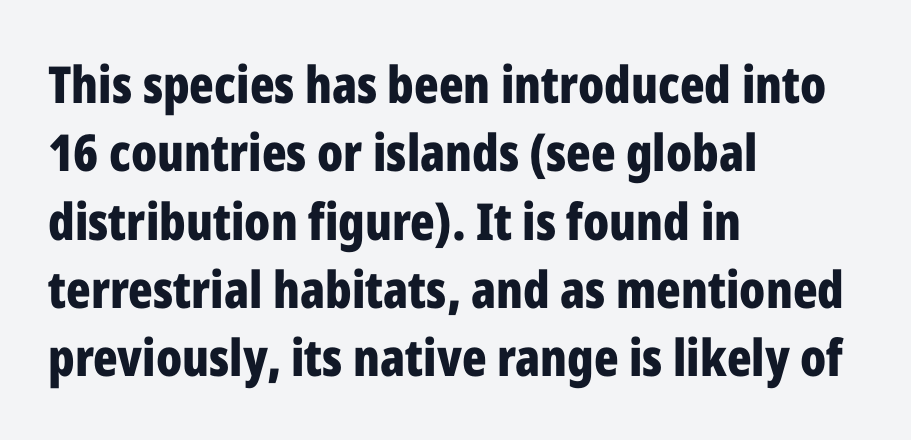
The image shows 51 px bold, condensed sans-serif type, upright; set left-aligned, normal line spacing (1.34x), normal letter spacing, not underlined; low stroke contrast and a medium x-height.
